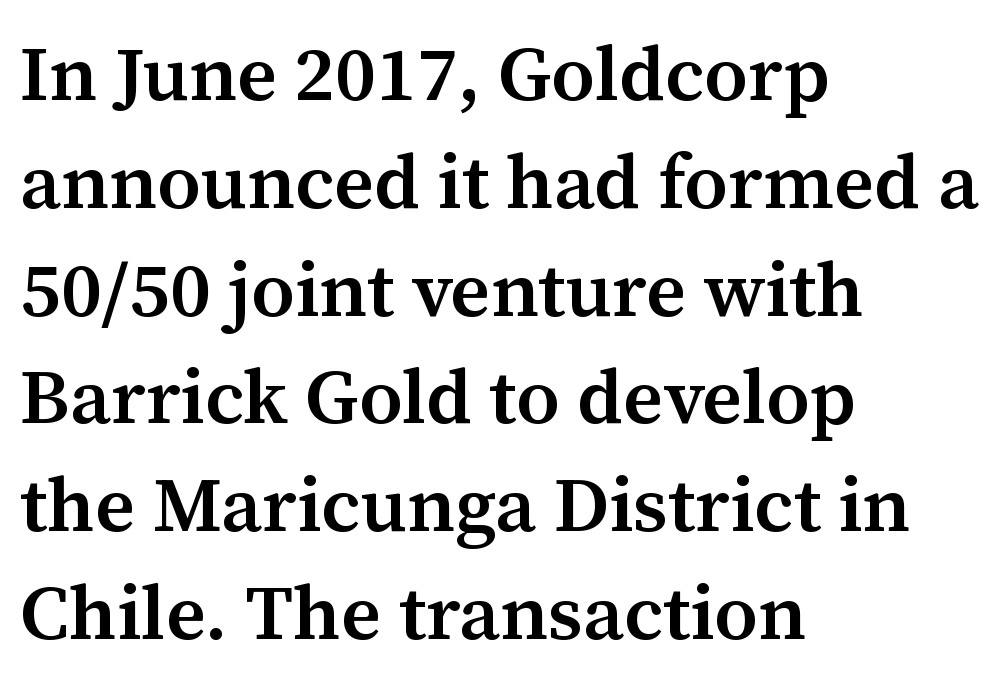
The image shows 77 px semibold serif type, upright; set left-aligned, normal line spacing (1.4x), normal letter spacing, not underlined; medium stroke contrast and a medium x-height.
